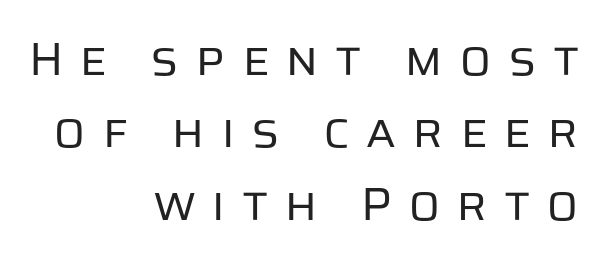
Is there any slant? The stems are plumb. Leftover space on each line is placed entirely before the opening word. The vertical gap from one line to the next is medium. Regarding serifs, this sample does without them.
